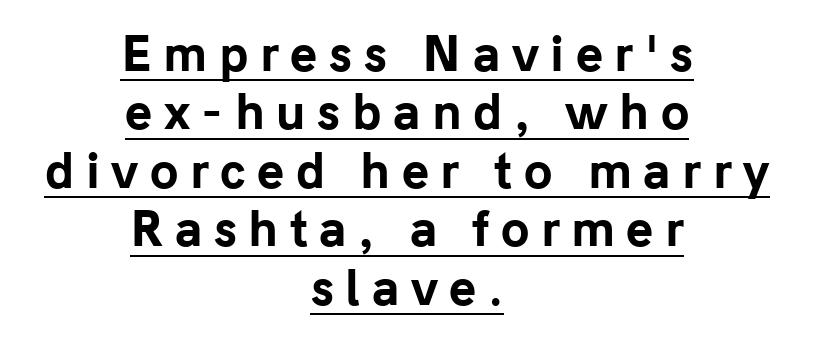
{"serif": "no", "italic": "no", "bold": "yes", "weight": "bold", "width": "normal", "stroke_contrast": "low", "x_height": "medium", "monospaced": "no", "underline": "yes", "align": "center", "line_spacing": "normal", "line_spacing_ratio": 1.27, "letter_spacing": "wide", "letter_spacing_em": 0.25, "glyph_px": 46}
